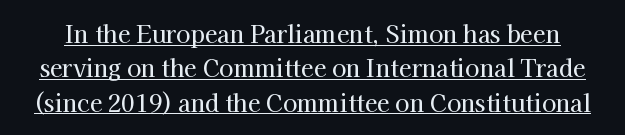
Q: Is the text italic (slanted)? A: No, it is upright.
Q: Is the text underlined? A: Yes.
Q: Is the spacing between letters normal or unusually wide? A: Normal.
Q: Is the spacing between lines tight, normal or loose? A: Normal.
